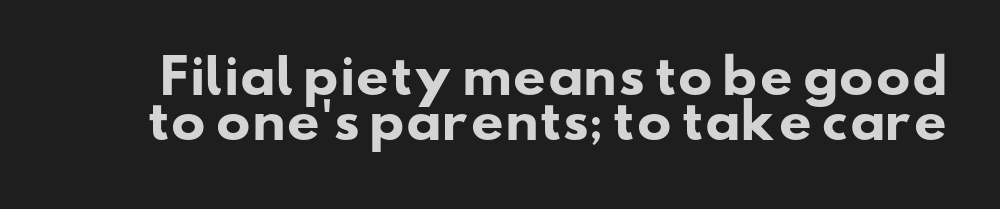
{"serif": "no", "bold": "yes", "weight": "heavy", "width": "wide", "stroke_contrast": "low", "x_height": "small", "monospaced": "no", "underline": "no", "line_spacing": "tight", "line_spacing_ratio": 0.98, "letter_spacing": "normal", "letter_spacing_em": 0.0, "glyph_px": 46}
